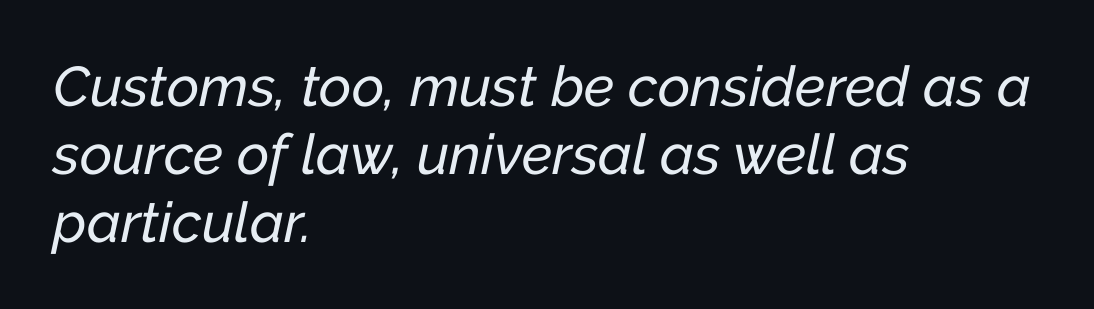
Check under the words: just untouched page. You can tell it's italic because the verticals aren't actually vertical. Does the copy run flush right? No — it runs flush left. Note the varied advance widths — an 'i' is clearly narrower than an 'm'. Characters follow at the spacing the type designer built in.
